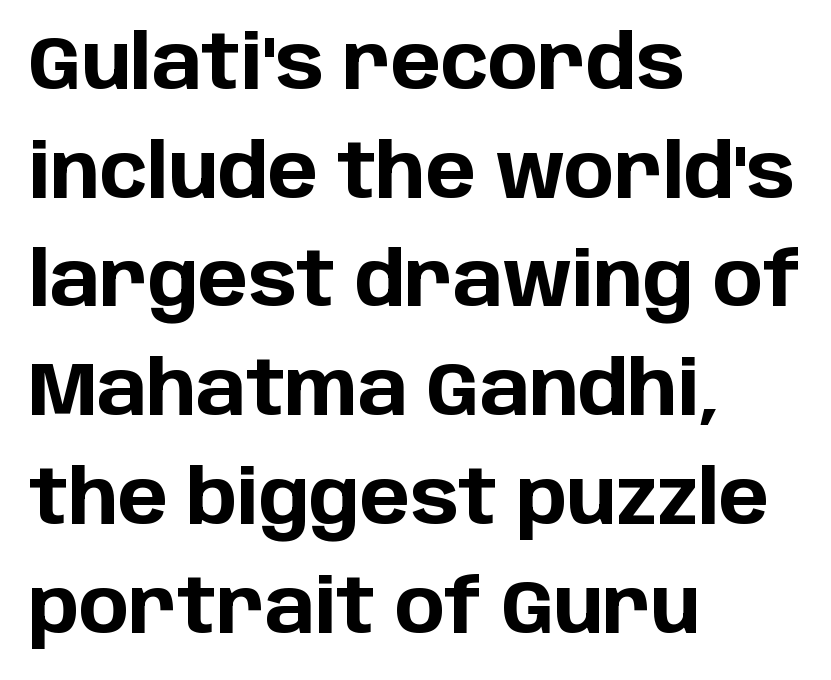
{"serif": "no", "italic": "no", "bold": "yes", "weight": "bold", "width": "normal", "stroke_contrast": "low", "x_height": "large", "monospaced": "no", "underline": "no", "align": "left", "line_spacing": "normal", "line_spacing_ratio": 1.45, "letter_spacing": "normal", "letter_spacing_em": 0.0, "glyph_px": 75}
